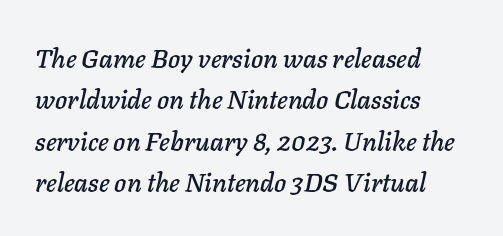
{"italic": "yes", "lean": "right", "slant_degrees": 11, "underline": "no", "align": "left", "line_spacing": "normal", "line_spacing_ratio": 1.59, "letter_spacing": "normal", "letter_spacing_em": 0.0, "glyph_px": 26}
